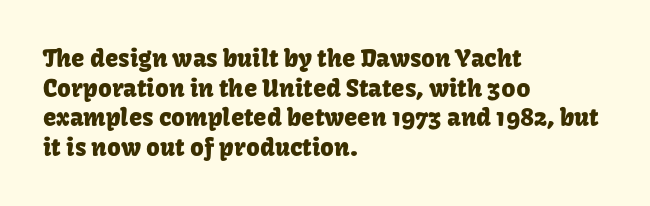
Q: Is the text italic (slanted)? A: No, it is upright.
Q: Is the text underlined? A: No.
Q: How is the paragraph aligned? A: Left-aligned.
Q: Is the spacing between letters normal or unusually wide? A: Normal.
